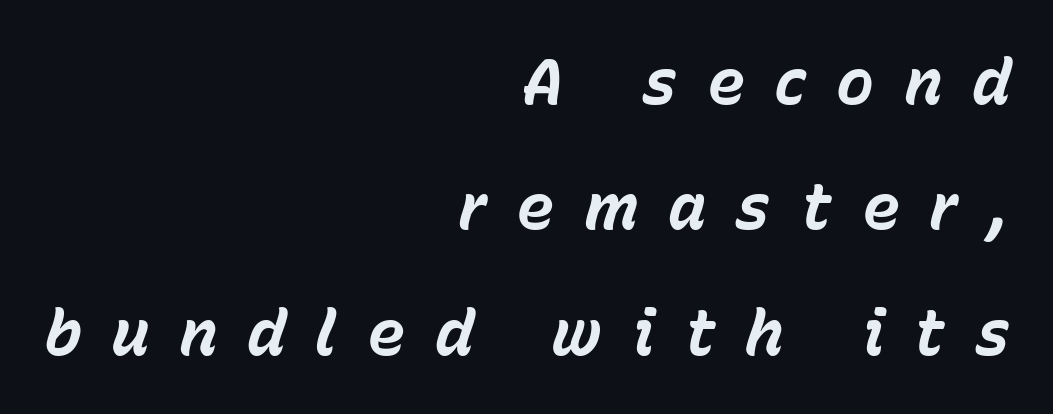
The image shows 64 px bold type, italic (leaning right); set right-aligned, loose line spacing (1.96x), unusually wide letter spacing (+0.46 em), not underlined; low stroke contrast and a medium x-height.
